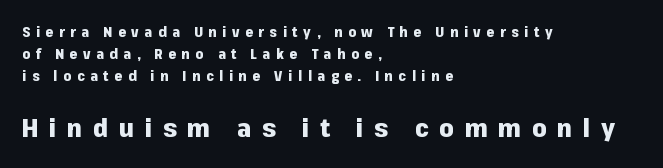
Whoever set this chose a conventional vertical rhythm. Caption: expanded tracking, letters set apart. Check the space under the baseline: it is left empty. Is the block centered? No — it sits flush against the left margin. The letters stand upright; this is a roman face. Character size in the trailing block exceeds that of the leading block.
